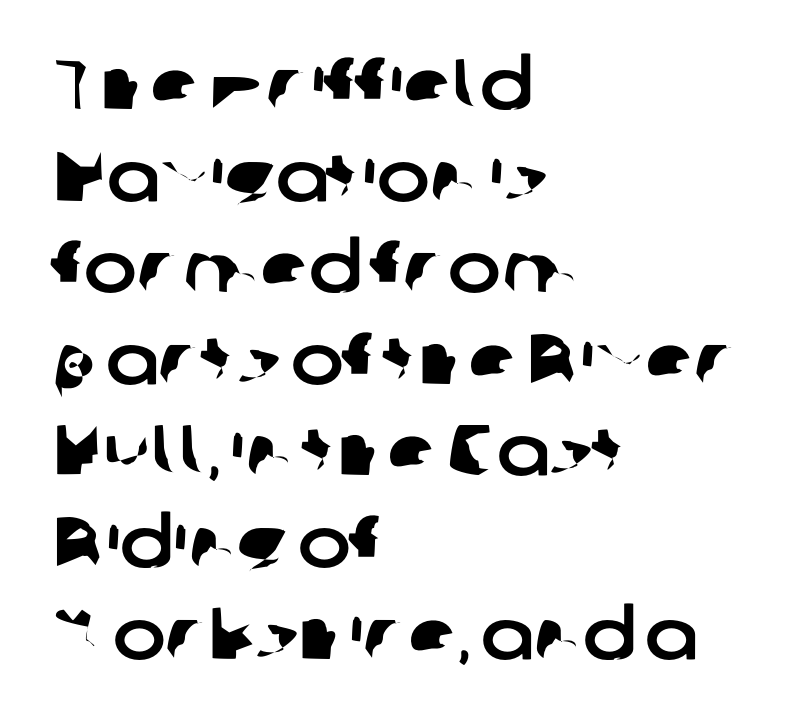
{"serif": "no", "width": "normal", "stroke_contrast": "low", "x_height": "medium", "monospaced": "no", "underline": "no", "align": "left", "line_spacing": "normal", "line_spacing_ratio": 1.29, "letter_spacing": "normal", "letter_spacing_em": 0.0, "glyph_px": 71}
